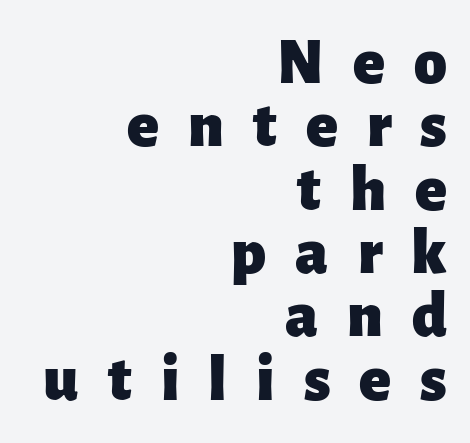
Q: Is the text bold? A: Yes.
Q: Is the text italic (slanted)? A: No, it is upright.
Q: Is the typeface a serif or a sans-serif typeface? A: Sans-serif.
Q: Is the text underlined? A: No.
Q: How is the paragraph aligned? A: Right-aligned.
Q: Is the spacing between letters normal or unusually wide? A: Unusually wide.
Q: Is the spacing between lines tight, normal or loose? A: Tight.
Q: Width (condensed, normal, or wide)? A: Normal.
Q: Stroke contrast? A: Low.
Q: x-height? A: Medium.
Q: Monospaced? A: No.
